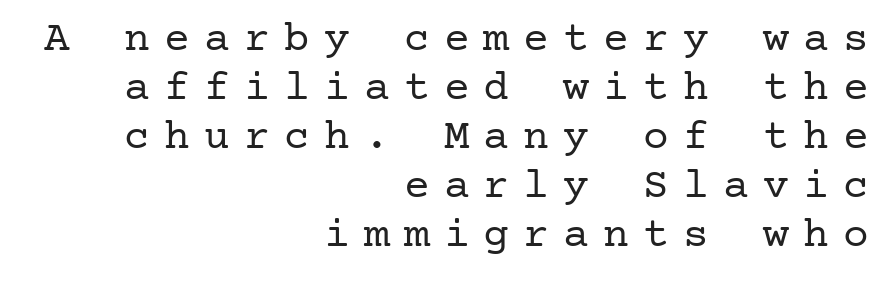
{"serif": "yes", "italic": "no", "bold": "no", "weight": "regular", "width": "normal", "stroke_contrast": "low", "x_height": "medium", "underline": "no", "align": "right", "line_spacing": "tight", "line_spacing_ratio": 1.14, "letter_spacing": "wide", "letter_spacing_em": 0.33, "glyph_px": 43}
